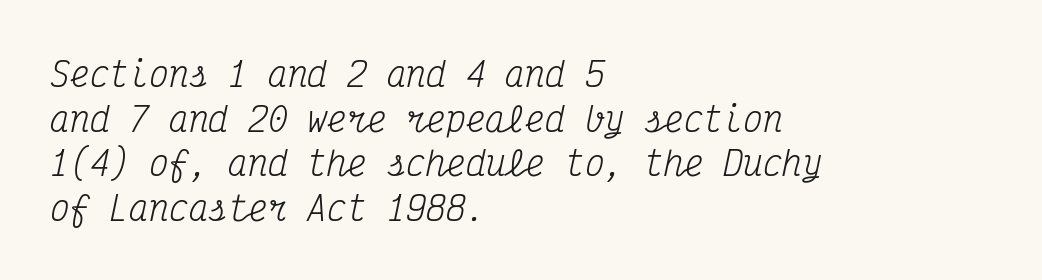
{"serif": "yes", "italic": "yes", "lean": "right", "slant_degrees": 12, "bold": "no", "weight": "regular", "width": "condensed", "stroke_contrast": "medium", "x_height": "medium", "monospaced": "yes", "underline": "no", "align": "left", "line_spacing": "normal", "line_spacing_ratio": 1.35, "letter_spacing": "normal", "letter_spacing_em": 0.0, "glyph_px": 33}
